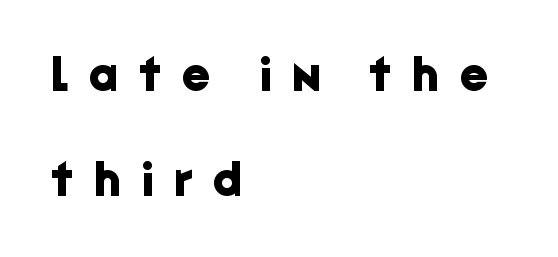
The image shows 50 px bold sans-serif type, upright; set left-aligned, loose line spacing (2.1x), unusually wide letter spacing (+0.41 em), not underlined; low stroke contrast and a medium x-height.
